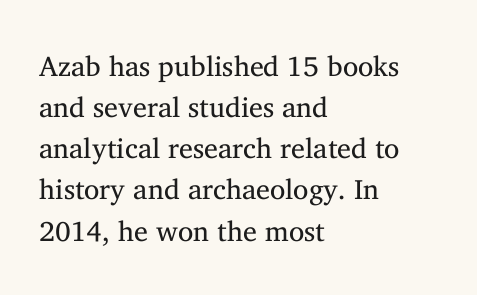
{"serif": "yes", "italic": "no", "bold": "no", "weight": "regular", "width": "normal", "stroke_contrast": "medium", "x_height": "medium", "monospaced": "no", "underline": "no", "align": "left", "line_spacing": "normal", "line_spacing_ratio": 1.47, "letter_spacing": "normal", "letter_spacing_em": 0.0, "glyph_px": 28}
